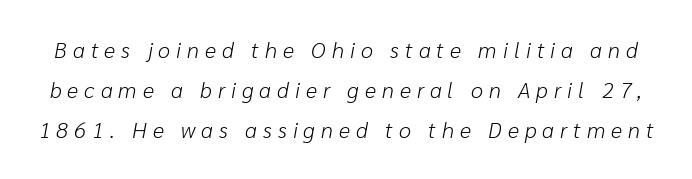
An italicized treatment has been applied to the whole sample. Each word looks stretched out because of the extra space between its letters. Decoration check: the copy has no underline. On a weight scale, this lands at 450 or below.
